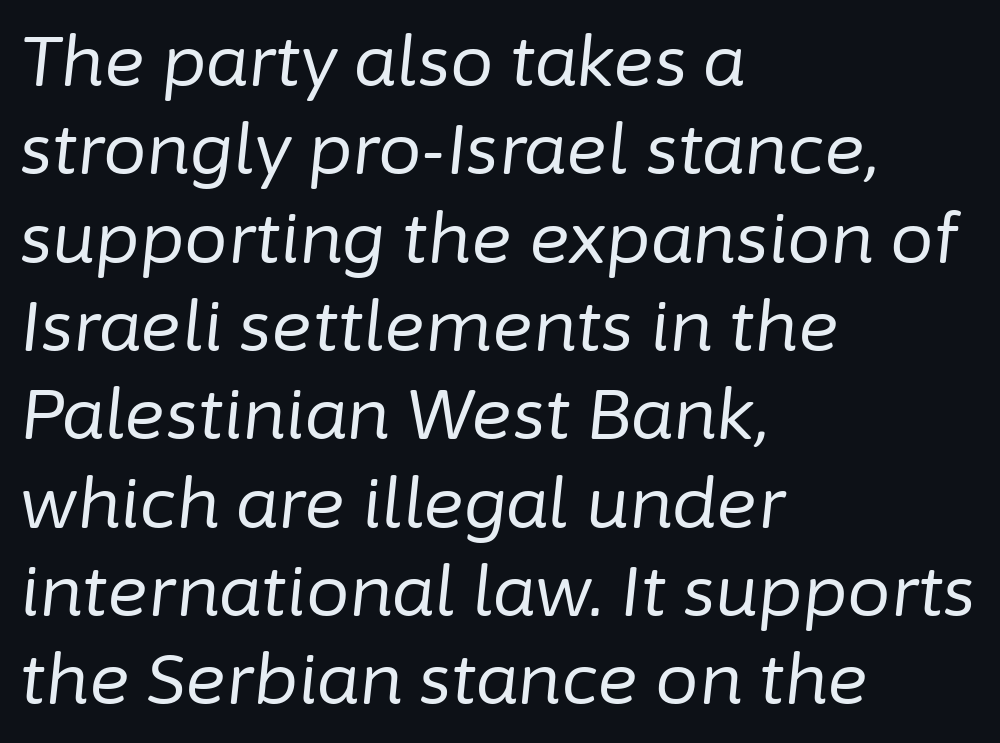
{"italic": "yes", "lean": "right", "slant_degrees": 6, "bold": "no", "weight": "regular", "width": "normal", "stroke_contrast": "low", "x_height": "medium", "monospaced": "no", "underline": "no", "align": "left", "line_spacing": "normal", "line_spacing_ratio": 1.28, "letter_spacing": "normal", "letter_spacing_em": 0.0, "glyph_px": 69}
